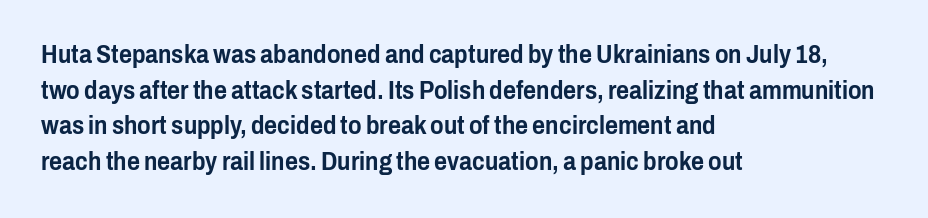
Q: Is the text italic (slanted)? A: No, it is upright.
Q: Is the text underlined? A: No.
Q: How is the paragraph aligned? A: Left-aligned.
Q: Is the spacing between letters normal or unusually wide? A: Normal.
Q: Is the spacing between lines tight, normal or loose? A: Normal.
